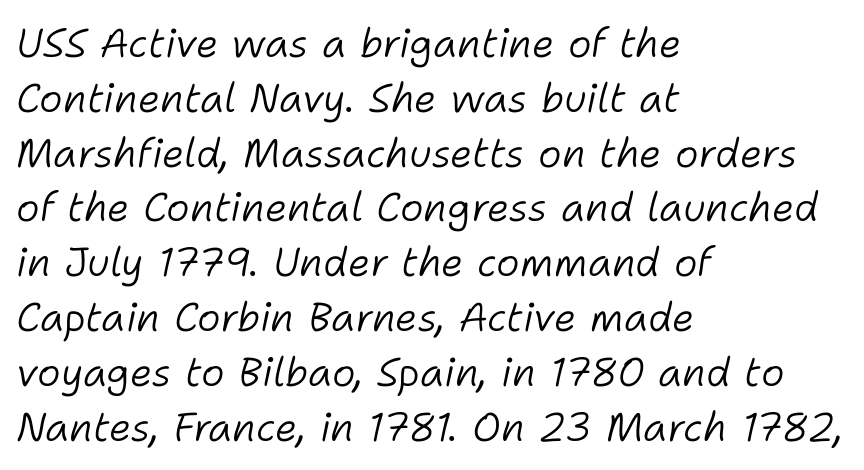
{"italic": "yes", "lean": "right", "slant_degrees": 11, "bold": "no", "weight": "light", "width": "normal", "stroke_contrast": "low", "x_height": "medium", "monospaced": "no", "underline": "no", "align": "left", "line_spacing": "normal", "line_spacing_ratio": 1.37, "letter_spacing": "normal", "letter_spacing_em": 0.0, "glyph_px": 40}
